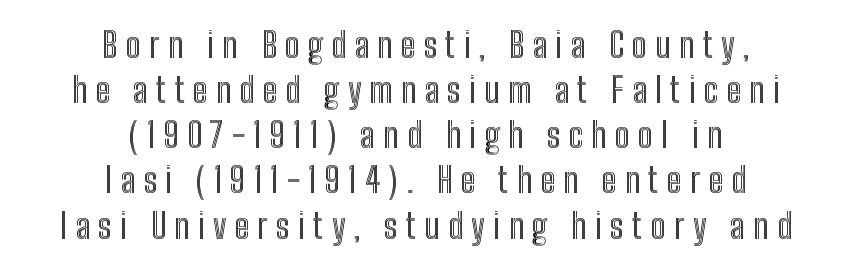
The typesetter chose a symmetrical, centered arrangement here. The letters stand straight up with perfectly vertical stems. Normally led — the rows are evenly, conventionally spaced. Substantial extra tracking has been applied to these lines. The string is rendered with underlining switched off. Think of a printed novel: that variable character pitch is what you see here.
